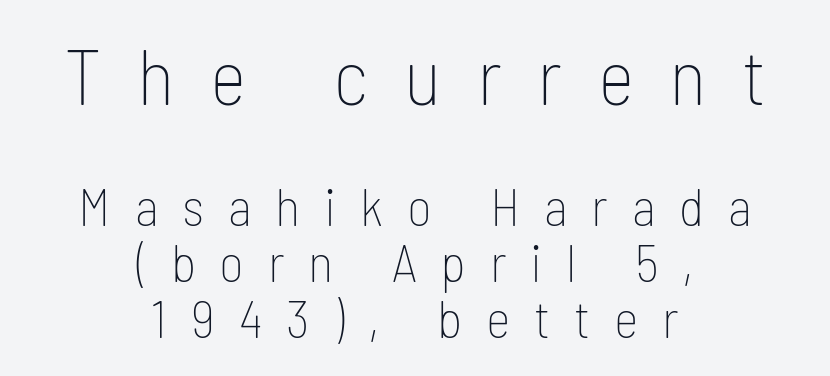
Tightly led — the rows are bunched. Layout note: lines centered. Grotesque or geometric, the face here clearly has no serifs. The typeface has the unassuming heft of standard copy or less. The lettering stays uniformly vertical, giving the passage a roman look. There is plenty of visible air inserted between adjacent glyphs.
